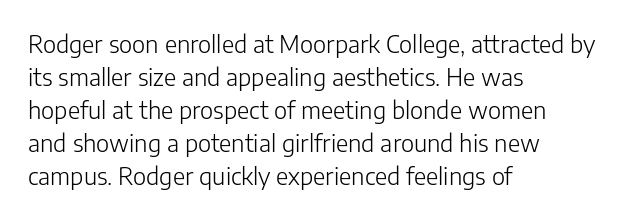
These lines stack with their left ends in a neat column. Letters rest on an invisible, unmarked baseline. The lines sit at an ordinary, default distance from one another. The type sits square on the baseline with zero lean. No letter is thick-stroked: the sample isn't bold. Default kerning and tracking; the words read as compact shapes.
